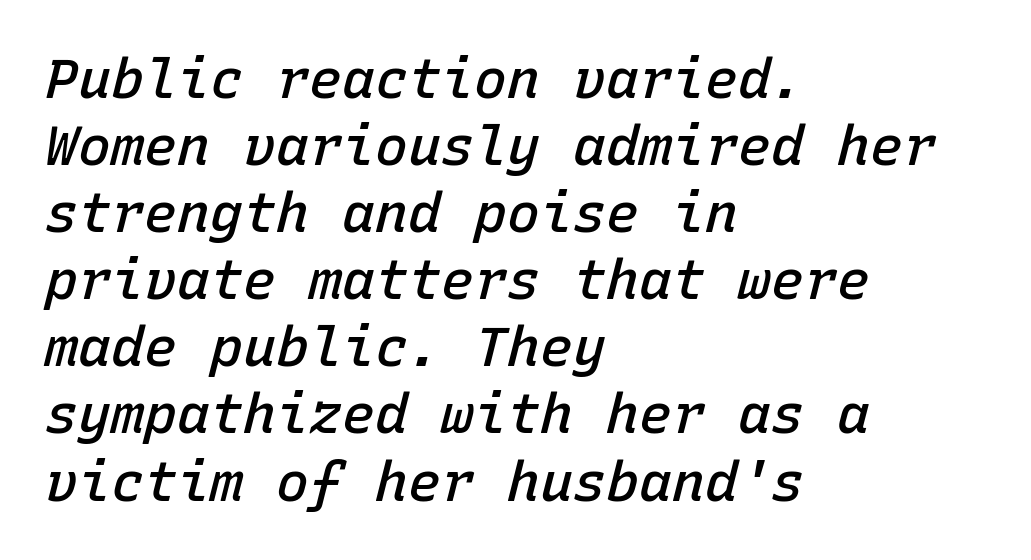
The compositor pushed each line to the left boundary. Firm but not heavy-handed strokes: this text is semibold. The whole block is typeset with a tilt. Look at the tracking — it's just the regular setting, nothing added. Spacing verdict: monospaced, one width for all characters. Has an underline been added? It has not.
